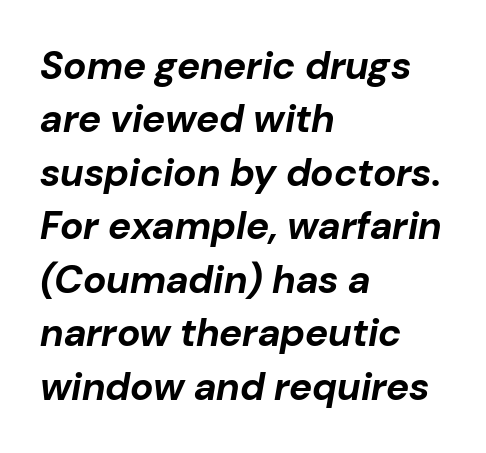
The image shows 39 px bold type, italic (leaning right); set left-aligned, normal line spacing (1.37x), normal letter spacing, not underlined; low stroke contrast and a medium x-height.
